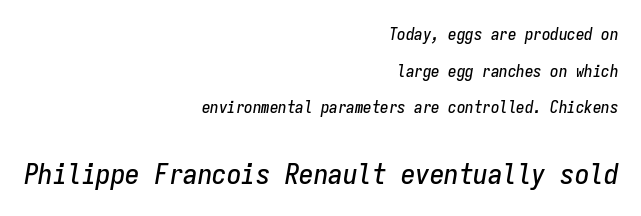
{"italic": "yes", "lean": "right", "slant_degrees": 9, "width": "condensed", "stroke_contrast": "low", "x_height": "medium", "monospaced": "yes", "underline": "no", "align": "right", "line_spacing": "loose", "line_spacing_ratio": 2.15, "letter_spacing": "normal", "letter_spacing_em": 0.0, "larger_block": "second", "size_ratio": 1.71, "glyph_px": 29}
